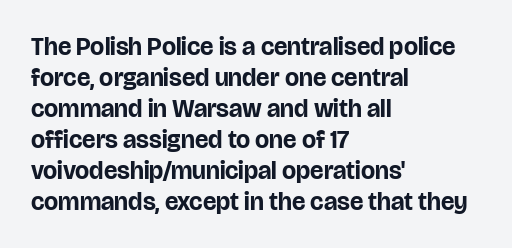
You'd pick this weight for a headline — it's a proper bold. Upright lettering throughout. Nothing unusual about the tracking: characters are spaced as the font intends. Check the space under the baseline: it is left empty.
